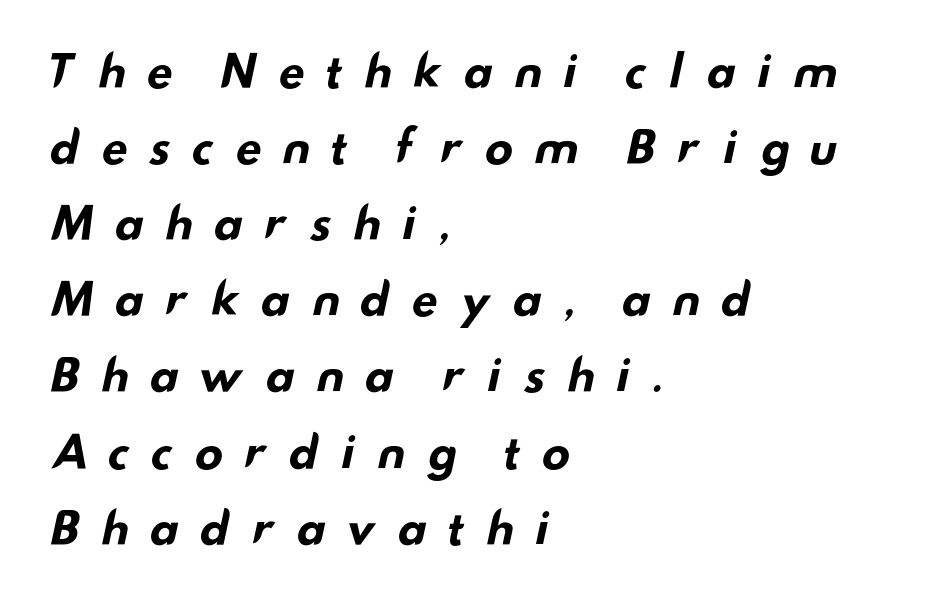
The image shows 43 px bold, wide sans-serif type; set left-aligned, line spacing 1.77x, unusually wide letter spacing (+0.44 em), not underlined; low stroke contrast and a small x-height.
